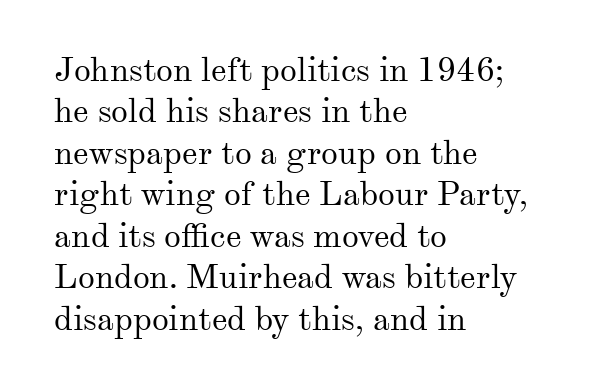
{"serif": "yes", "italic": "no", "bold": "no", "weight": "regular", "width": "normal", "stroke_contrast": "medium", "x_height": "small", "monospaced": "no", "underline": "no", "align": "left", "line_spacing_ratio": 1.22, "letter_spacing": "normal", "letter_spacing_em": 0.0, "glyph_px": 34}
